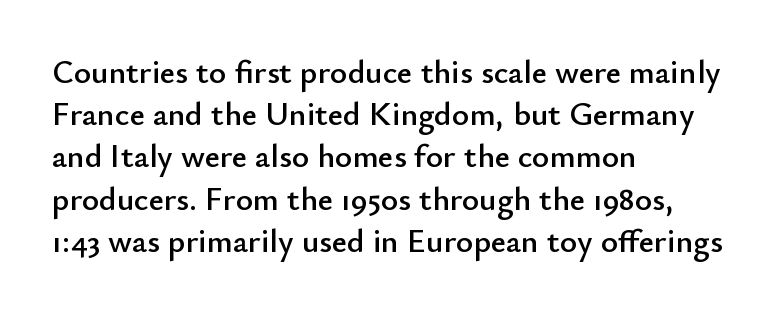
{"serif": "no", "italic": "no", "width": "normal", "stroke_contrast": "low", "x_height": "small", "monospaced": "no", "underline": "no", "align": "left", "line_spacing": "normal", "line_spacing_ratio": 1.28, "letter_spacing": "normal", "letter_spacing_em": 0.0, "glyph_px": 33}
